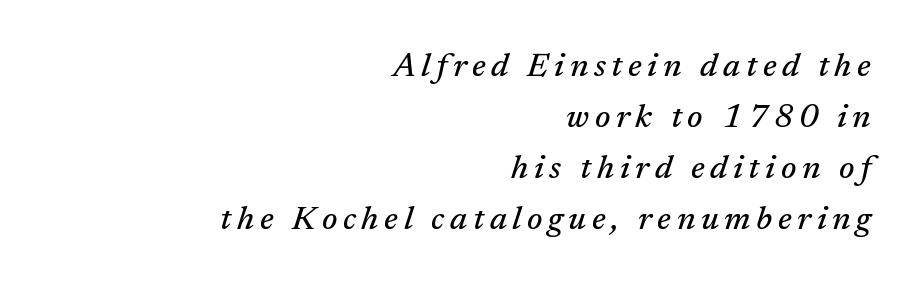
Characters are canted at an angle relative to the baseline's perpendicular. The strip under each line holds only bare page. One-word summary of the alignment: right. A typesetter would call this proportional, since set widths differ per character. This sample keeps an unexceptional amount of space between lines. To sum up the face: it has serifs.
